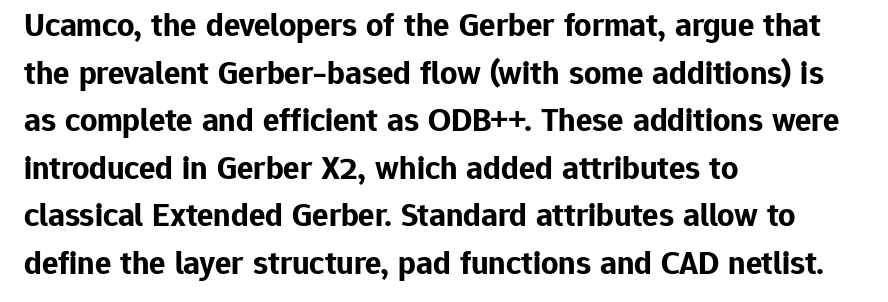
Q: Is the text bold? A: Yes.
Q: Is the text italic (slanted)? A: No, it is upright.
Q: Is the typeface a serif or a sans-serif typeface? A: Sans-serif.
Q: Is the text underlined? A: No.
Q: How is the paragraph aligned? A: Left-aligned.
Q: Is the spacing between letters normal or unusually wide? A: Normal.
Q: Is the spacing between lines tight, normal or loose? A: Normal.
Q: Width (condensed, normal, or wide)? A: Normal.
Q: Stroke contrast? A: Low.
Q: x-height? A: Medium.
Q: Monospaced? A: No.
